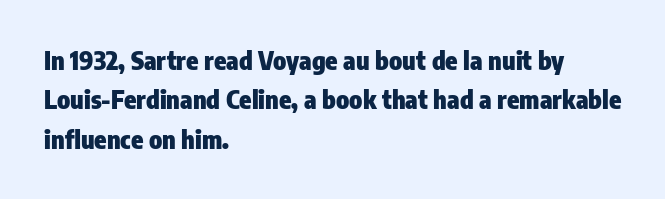
{"italic": "no", "bold": "yes", "underline": "no", "align": "left", "line_spacing": "normal", "line_spacing_ratio": 1.58, "letter_spacing": "normal", "letter_spacing_em": 0.0, "glyph_px": 25}
